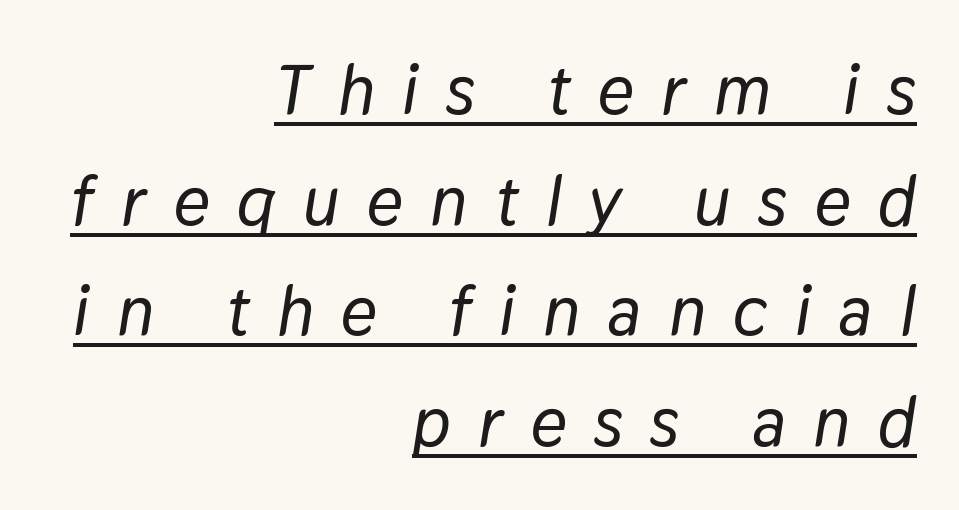
Observe the lean: these are italic letterforms. In CSS terms this would be text-align: right. The sample's only ornament is a line tracing under the words. The type is letterspaced generously, with wide tracking.
